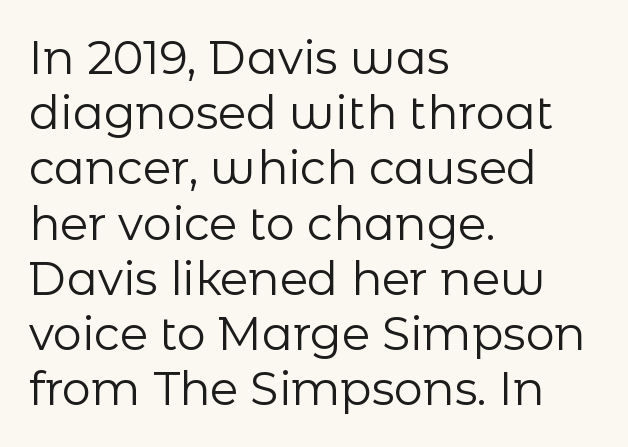
Any mark beneath the type? The region is blank. Ascenders rise straight up at ninety degrees. Nothing sits at the stroke ends, so this counts as sans-serif. Is the block centered? No — it sits flush against the left margin.
